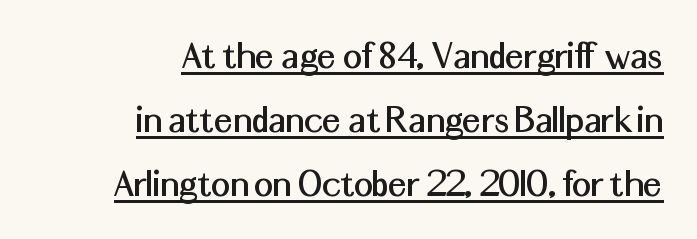
The lettering stays uniformly vertical, giving the passage a roman look. These lines are rendered in a variable-pitch font. Tracking value appears to be zero — textbook default spacing. A sans-serif font was chosen for this passage.
